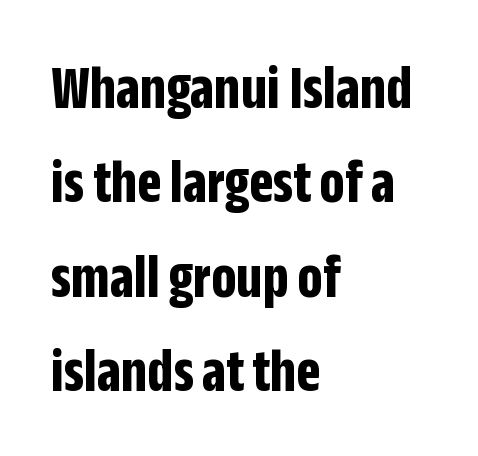
{"serif": "no", "italic": "no", "bold": "yes", "weight": "bold", "width": "condensed", "stroke_contrast": "low", "x_height": "large", "monospaced": "no", "underline": "no", "align": "left", "line_spacing": "normal", "line_spacing_ratio": 1.5, "letter_spacing": "normal", "letter_spacing_em": 0.0, "glyph_px": 63}
